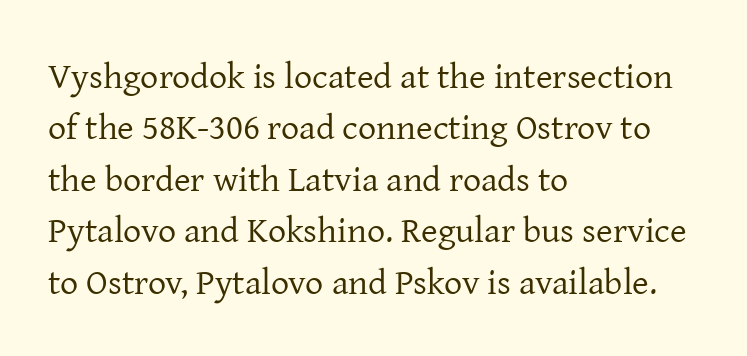
Q: Is the text bold? A: No.
Q: Is the text italic (slanted)? A: No, it is upright.
Q: Is the typeface a serif or a sans-serif typeface? A: Serif.
Q: Is the text underlined? A: No.
Q: How is the paragraph aligned? A: Left-aligned.
Q: Is the spacing between letters normal or unusually wide? A: Normal.
Q: Is the spacing between lines tight, normal or loose? A: Normal.
Q: Width (condensed, normal, or wide)? A: Normal.
Q: Stroke contrast? A: Low.
Q: x-height? A: Medium.
Q: Monospaced? A: No.
